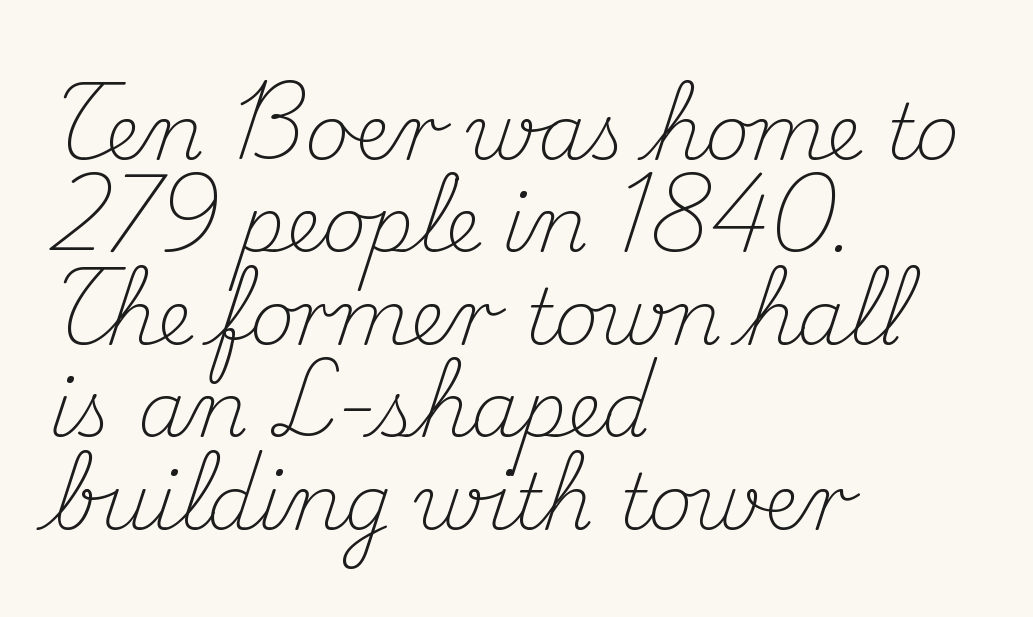
The image shows 77 px light serif type; set left-aligned, line spacing 1.2x, normal letter spacing, not underlined; medium stroke contrast and a small x-height.
